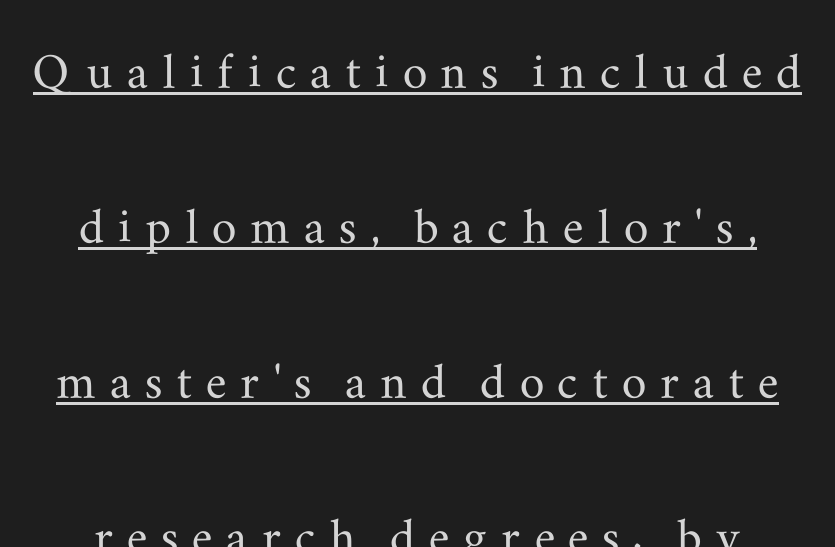
Is the letter spacing exaggerated? Yes — the characters are pushed far apart. This sample has the flowing, uneven cadence of proportional lettering. If you drew a line through each stem, it would be perfectly vertical. The line-height multiplier appears high, well above default.
